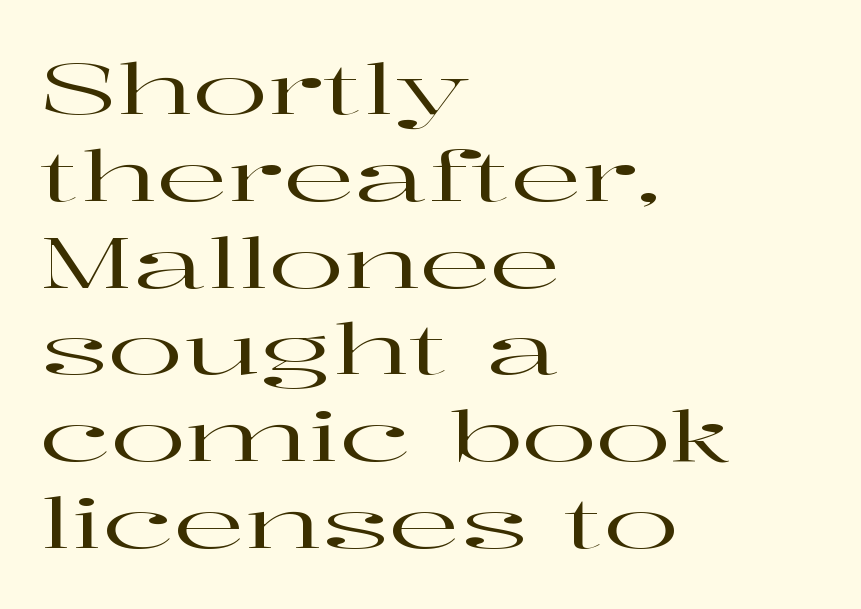
The image shows 70 px wide serif type, upright; set left-aligned, line spacing 1.24x, normal letter spacing, not underlined; high stroke contrast and a medium x-height.
